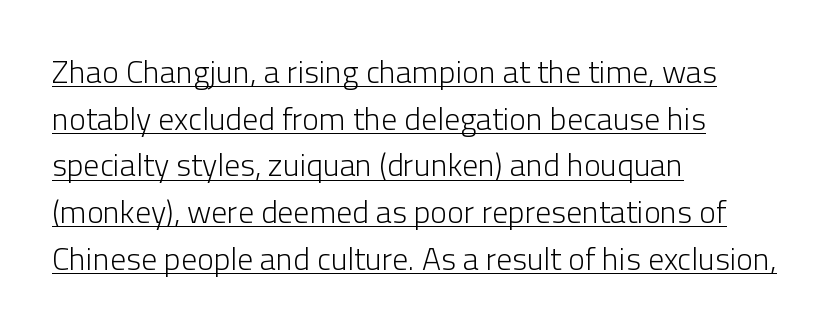
Do the characters align in a grid? No, the font is proportional. Underline: present. This sample uses a sans-serif face. Summary of vertical rhythm: regular, with standard interline spacing. If you drew a ruler down the left edge, every line would touch it.
